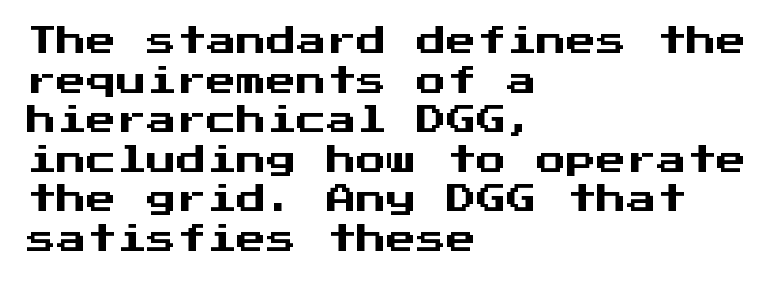
Is there much room between lines? A standard amount, neither cramped nor airy. Only glyphs here, with clear space below each row. Ordinary non-slanted type is in use. Short and long lines alike share a common starting point at left. I'd call this a sans setting — the letters go barefoot.
